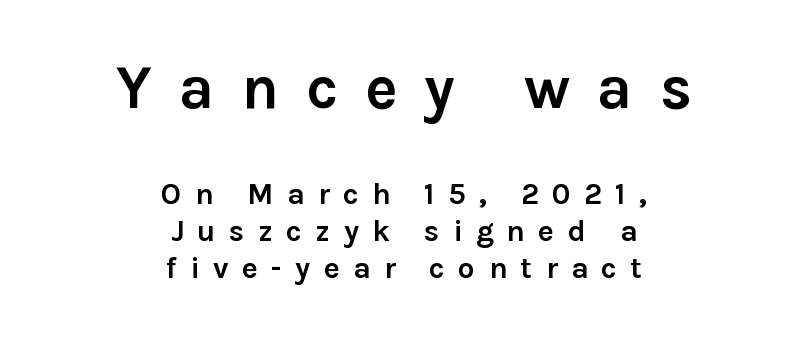
The glyphs have the mass of a bold cut. Classification — sans serif. A typesetter would call this proportional, since set widths differ per character. The rag falls on both sides of this text block equally. Descenders hang freely into open space. The more generous point size was reserved for the upper chunk.
